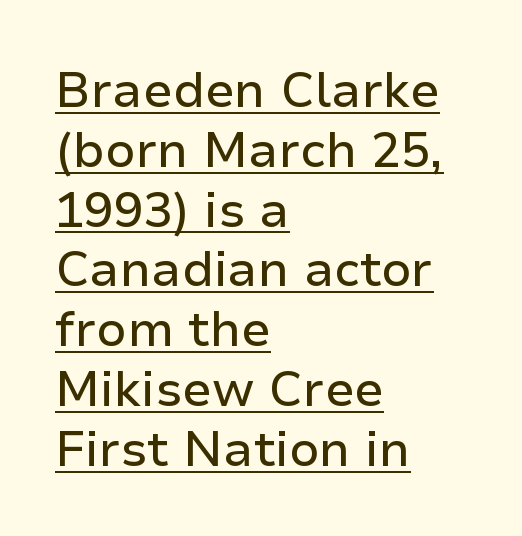
The image shows 49 px sans-serif type, upright; set left-aligned, line spacing 1.22x, normal letter spacing, underlined; low stroke contrast and a medium x-height.
